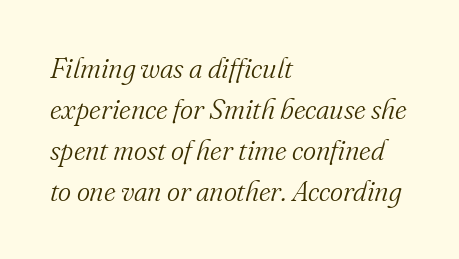
{"serif": "yes", "italic": "yes", "lean": "right", "slant_degrees": 16, "bold": "no", "weight": "light", "width": "normal", "stroke_contrast": "medium", "x_height": "small", "monospaced": "no", "underline": "no", "align": "left", "line_spacing": "normal", "line_spacing_ratio": 1.46, "letter_spacing": "normal", "letter_spacing_em": 0.0, "glyph_px": 28}
